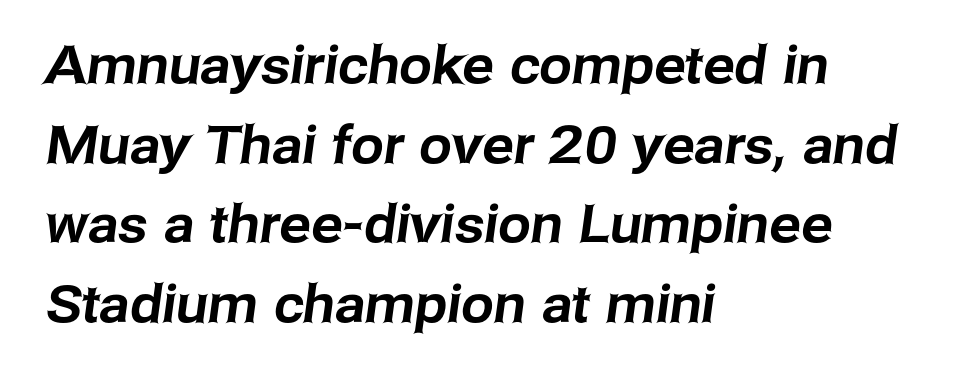
Q: Is the typeface a serif or a sans-serif typeface? A: Sans-serif.
Q: Is the text underlined? A: No.
Q: How is the paragraph aligned? A: Left-aligned.
Q: Is the spacing between letters normal or unusually wide? A: Normal.
Q: Is the spacing between lines tight, normal or loose? A: Normal.
Q: Width (condensed, normal, or wide)? A: Normal.
Q: Stroke contrast? A: Low.
Q: x-height? A: Medium.
Q: Monospaced? A: No.
